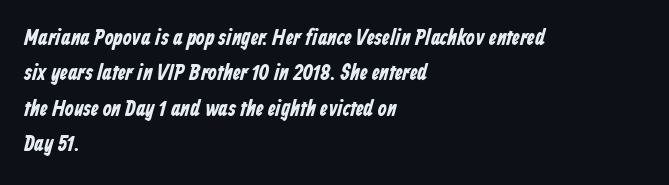
{"bold": "yes", "underline": "no", "align": "left", "line_spacing": "normal", "line_spacing_ratio": 1.54, "letter_spacing": "normal", "letter_spacing_em": 0.0, "glyph_px": 23}
